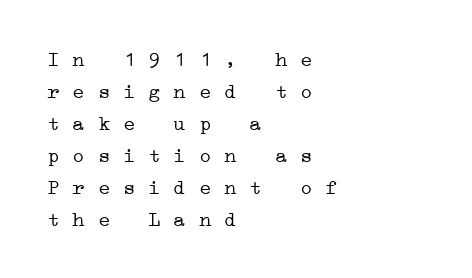
The image shows 21 px text type; set left-aligned, normal line spacing (1.52x), normal letter spacing, not underlined.
